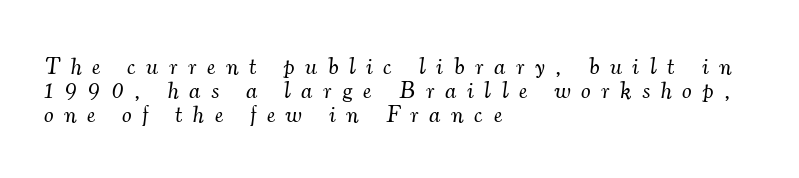
The image shows 24 px text type, italic (leaning right); set left-aligned, tight line spacing (1.01x), unusually wide letter spacing (+0.45 em), not underlined.
